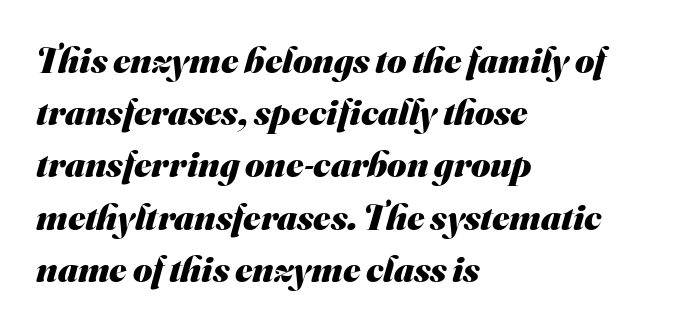
This sample uses plain, unmodified letter spacing. The font family rendered here belongs to the sans-serif group. The sample has been set heavy, in full bold. Descenders are the only things crossing below the line. Think of a printed novel: that variable character pitch is what you see here. Horizontal bands of white between lines are of average thickness.
